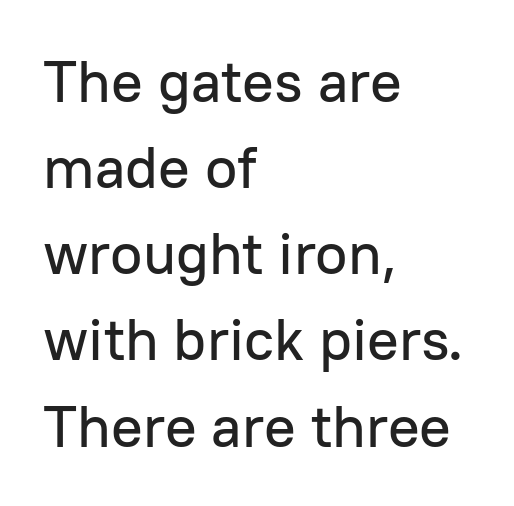
Q: Is the text italic (slanted)? A: No, it is upright.
Q: Is the typeface a serif or a sans-serif typeface? A: Sans-serif.
Q: Is the text underlined? A: No.
Q: How is the paragraph aligned? A: Left-aligned.
Q: Is the spacing between letters normal or unusually wide? A: Normal.
Q: Is the spacing between lines tight, normal or loose? A: Normal.
Q: Width (condensed, normal, or wide)? A: Normal.
Q: Stroke contrast? A: Low.
Q: x-height? A: Medium.
Q: Monospaced? A: No.
